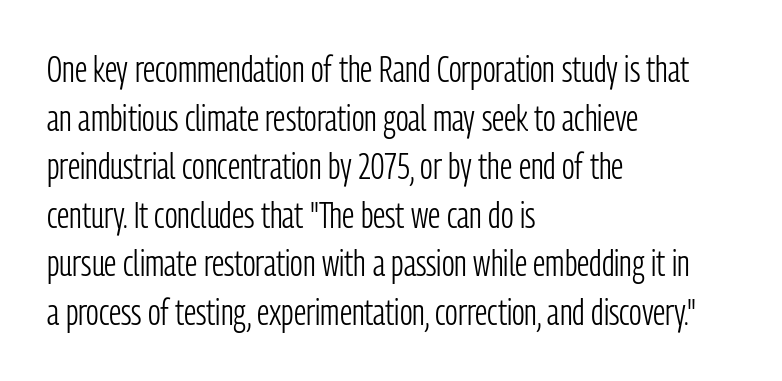
Q: Is the text bold? A: No.
Q: Is the text italic (slanted)? A: No, it is upright.
Q: Is the typeface a serif or a sans-serif typeface? A: Sans-serif.
Q: Is the text underlined? A: No.
Q: How is the paragraph aligned? A: Left-aligned.
Q: Is the spacing between letters normal or unusually wide? A: Normal.
Q: Is the spacing between lines tight, normal or loose? A: Normal.
Q: Width (condensed, normal, or wide)? A: Condensed.
Q: Stroke contrast? A: Low.
Q: x-height? A: Medium.
Q: Monospaced? A: No.
